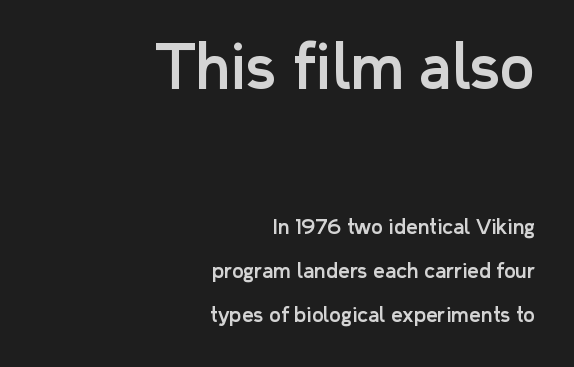
{"serif": "no", "italic": "no", "width": "normal", "stroke_contrast": "low", "x_height": "medium", "monospaced": "no", "underline": "no", "align": "right", "line_spacing": "loose", "line_spacing_ratio": 2.21, "letter_spacing": "normal", "letter_spacing_em": 0.0, "larger_block": "first", "size_ratio": 2.95, "glyph_px": 59}
